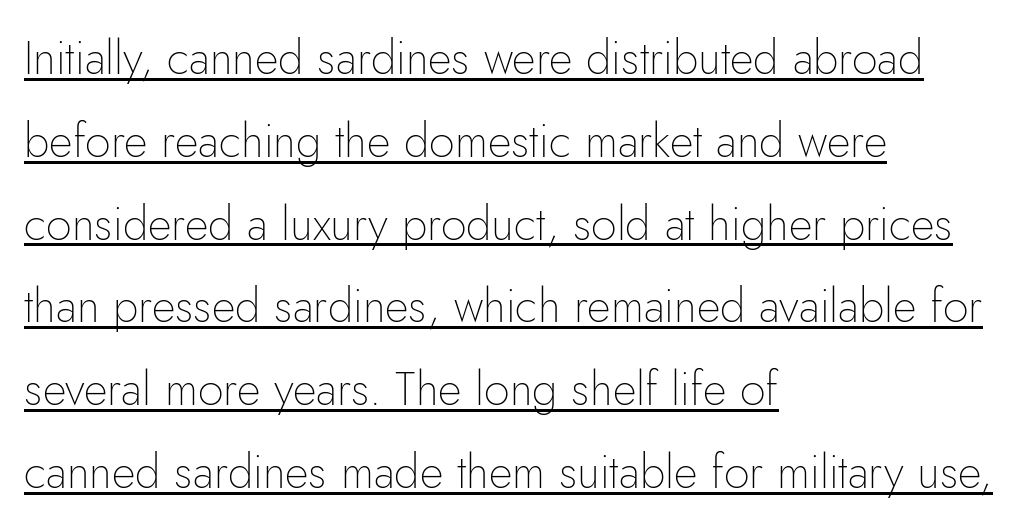
{"serif": "no", "italic": "no", "bold": "no", "weight": "thin", "width": "normal", "stroke_contrast": "low", "x_height": "small", "monospaced": "no", "underline": "yes", "align": "left", "line_spacing_ratio": 1.8, "letter_spacing": "normal", "letter_spacing_em": 0.0, "glyph_px": 46}
